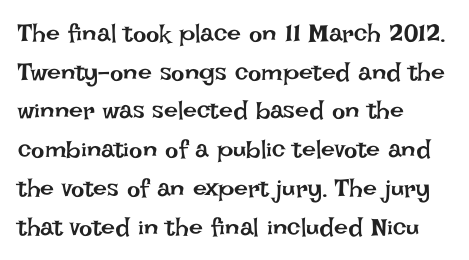
Notice how descenders clear the ascenders below comfortably — that's standard leading. Posture: vertical. Letter spacing: default. This rendering uses left alignment, leaving the right contour irregular.
